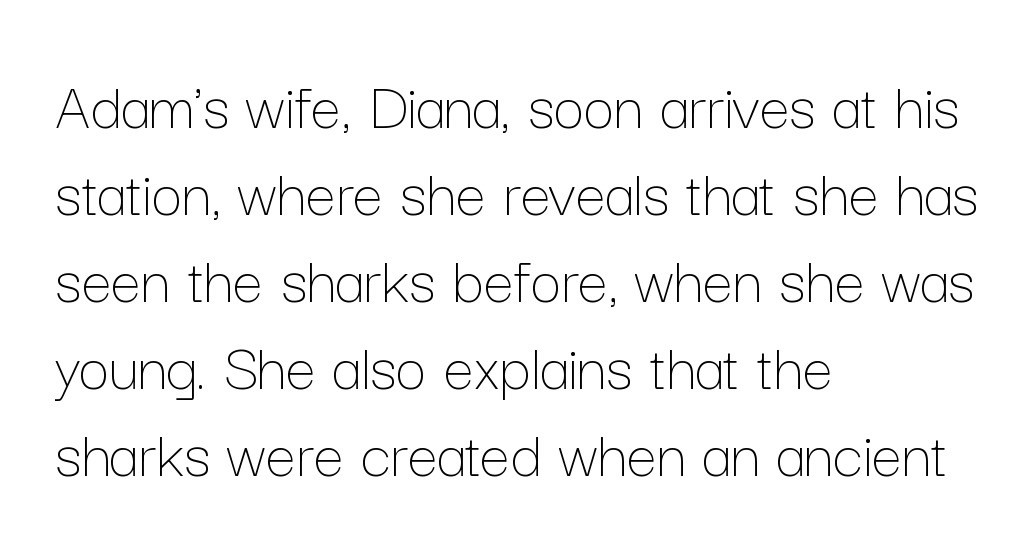
{"italic": "no", "bold": "no", "weight": "thin", "width": "normal", "stroke_contrast": "low", "x_height": "medium", "monospaced": "no", "underline": "no", "align": "left", "line_spacing": "normal", "line_spacing_ratio": 1.28, "letter_spacing": "normal", "letter_spacing_em": 0.0, "glyph_px": 68}
